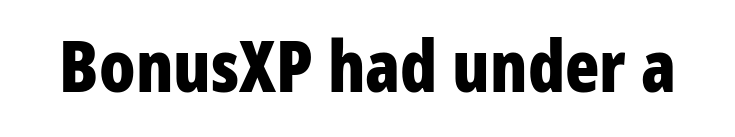
Q: Is the text bold? A: Yes.
Q: Is the text italic (slanted)? A: No, it is upright.
Q: Is the typeface a serif or a sans-serif typeface? A: Sans-serif.
Q: Is the text underlined? A: No.
Q: Is the spacing between letters normal or unusually wide? A: Normal.
Q: Width (condensed, normal, or wide)? A: Condensed.
Q: Stroke contrast? A: Low.
Q: x-height? A: Large.
Q: Monospaced? A: No.
